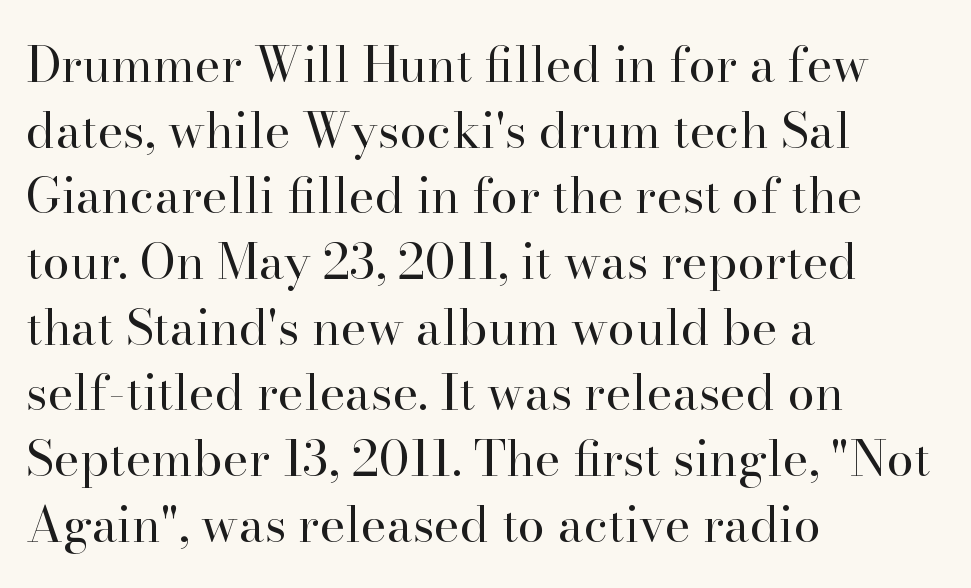
The image shows 49 px regular-weight serif type, upright; set left-aligned, normal line spacing (1.34x), normal letter spacing, not underlined; high stroke contrast and a small x-height.
